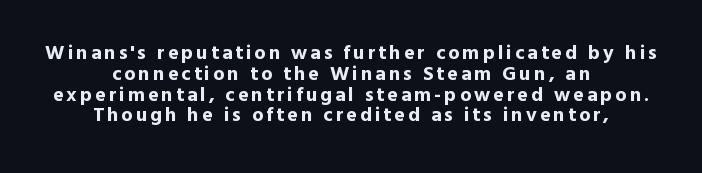
The image shows 20 px bold type, upright; set centered, tight line spacing (1.04x), not underlined.
